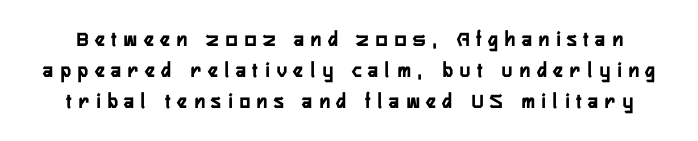
Q: Is the text bold? A: Yes.
Q: Is the text italic (slanted)? A: No, it is upright.
Q: Is the text underlined? A: No.
Q: Is the spacing between letters normal or unusually wide? A: Unusually wide.
Q: Is the spacing between lines tight, normal or loose? A: Normal.
